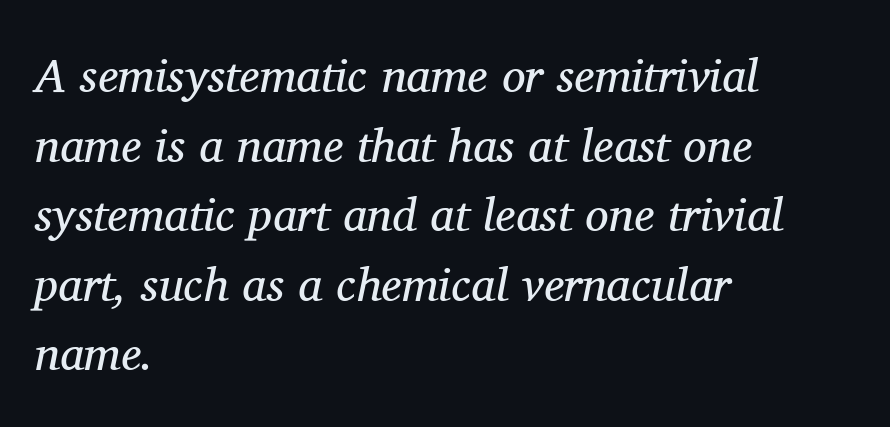
Layout note: lines flush left. Letterform terminals end in serifs throughout the passage. Stroke mass is kept to a normal reading level or below. Rendered with sloped, italic letterforms. Check under the words: just untouched page. Whoever set this chose a conventional vertical rhythm.
